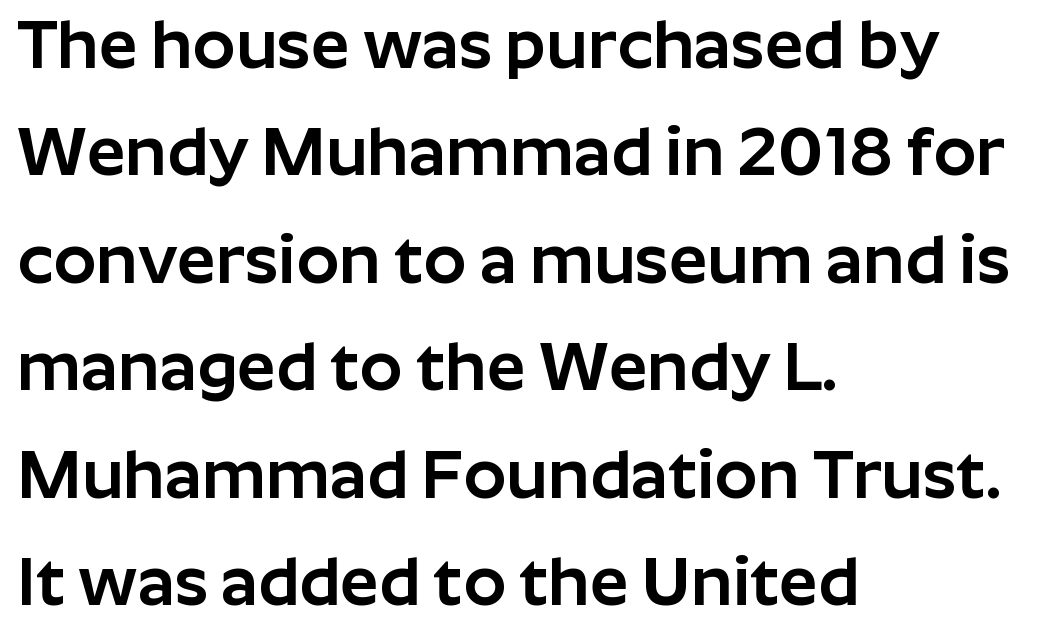
{"serif": "no", "italic": "no", "width": "normal", "stroke_contrast": "low", "x_height": "medium", "monospaced": "no", "underline": "no", "align": "left", "line_spacing": "normal", "line_spacing_ratio": 1.58, "letter_spacing": "normal", "letter_spacing_em": 0.0, "glyph_px": 68}
